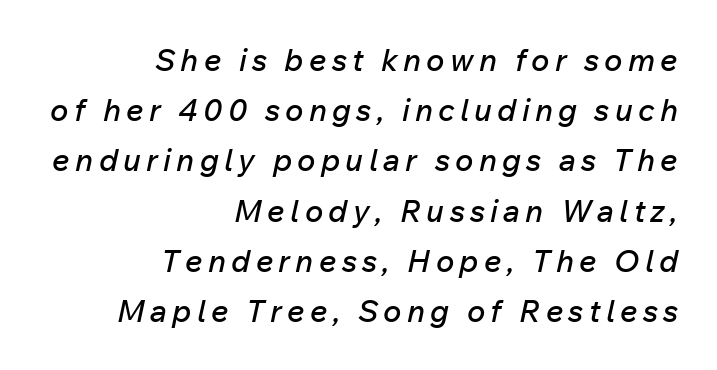
This sample is right-justified, so line beginnings fall wherever the words allow. A typesetter would call this proportional, since set widths differ per character. Tall strokes in this sample are angled rather than plumb. Is there much room between lines? A standard amount, neither cramped nor airy. Lines of text with bare space underneath.
